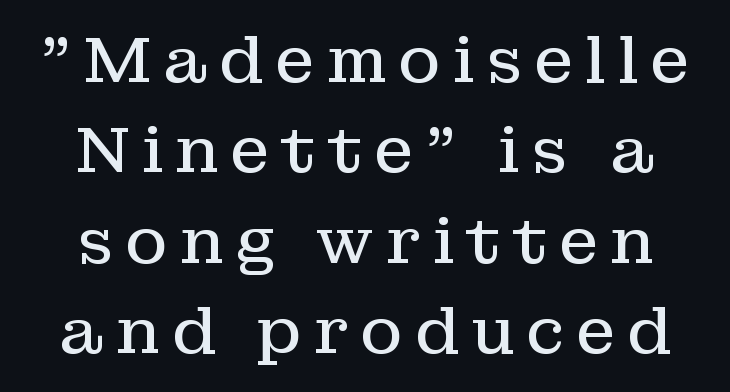
{"serif": "yes", "italic": "no", "bold": "no", "weight": "regular", "width": "normal", "stroke_contrast": "low", "x_height": "medium", "monospaced": "no", "underline": "no", "align": "center", "line_spacing": "normal", "line_spacing_ratio": 1.39, "glyph_px": 65}
